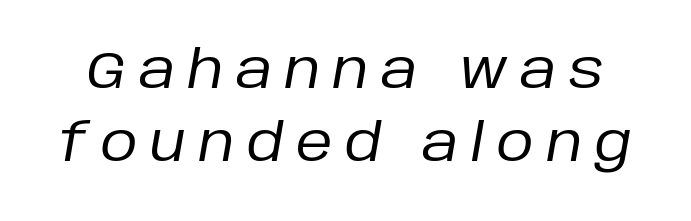
Unbolded letterforms with no extra heft. The face used here is proportionally spaced, like ordinary book or web type. Is there much room between lines? A standard amount, neither cramped nor airy. This is oblique type, the kind used for emphasis or titles.
